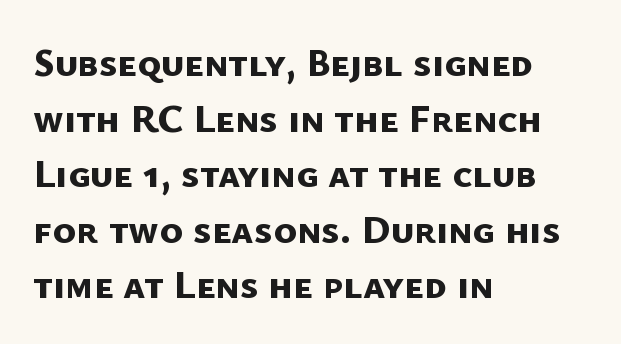
{"serif": "no", "bold": "yes", "weight": "bold", "width": "normal", "stroke_contrast": "low", "x_height": "medium", "monospaced": "no", "underline": "no", "align": "left", "line_spacing": "normal", "line_spacing_ratio": 1.39, "letter_spacing": "normal", "letter_spacing_em": 0.0, "glyph_px": 40}
